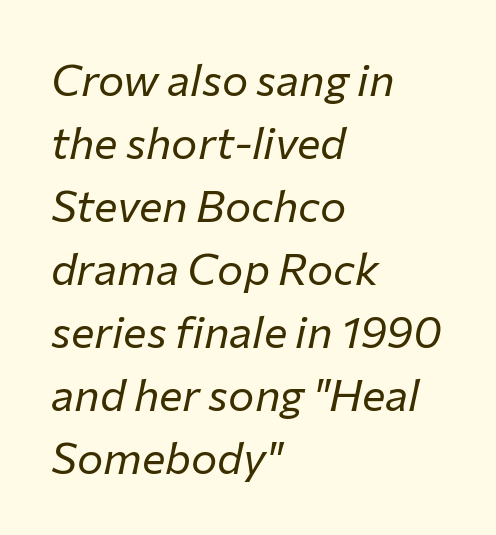
{"italic": "yes", "lean": "right", "slant_degrees": 12, "bold": "no", "weight": "regular", "width": "normal", "stroke_contrast": "low", "x_height": "medium", "monospaced": "no", "underline": "no", "align": "left", "line_spacing": "normal", "line_spacing_ratio": 1.43, "letter_spacing": "normal", "letter_spacing_em": 0.0, "glyph_px": 44}
